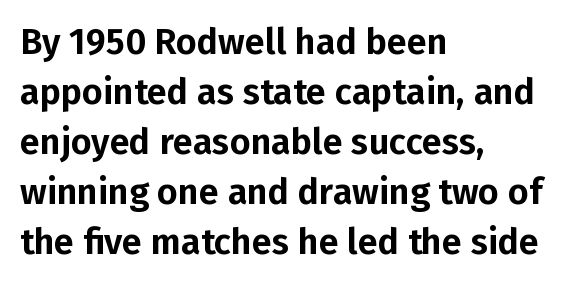
Honestly, the letter spacing is just normal — you wouldn't notice it. What kind of face is this? One without serifs — a sans. When letters stand straight like this, we call the style roman or upright. Rows of type keep a routine distance in the vertical direction.
